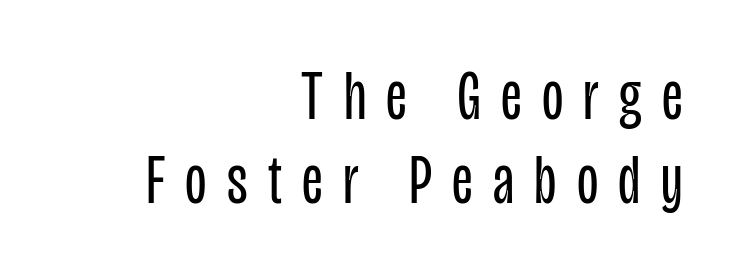
{"serif": "no", "italic": "no", "bold": "no", "weight": "regular", "width": "condensed", "stroke_contrast": "low", "x_height": "large", "monospaced": "no", "underline": "no", "align": "right", "line_spacing_ratio": 1.2, "letter_spacing": "wide", "letter_spacing_em": 0.29, "glyph_px": 70}
